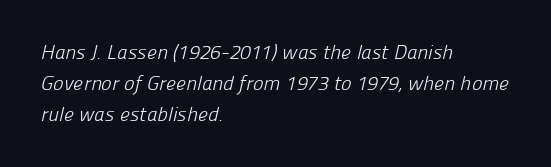
{"bold": "no", "underline": "no", "align": "left", "line_spacing": "normal", "line_spacing_ratio": 1.56, "letter_spacing": "normal", "letter_spacing_em": 0.0, "glyph_px": 20}
